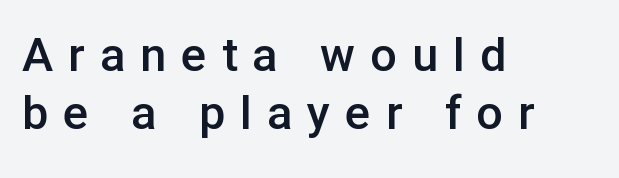
Horizontally, the lines are justified to the leading edge only. The passage shown is semibold, sitting just below true bold. The typography opts for an upright posture over an oblique one. The space directly below the letters is spotless. The type is letterspaced generously, with wide tracking.
